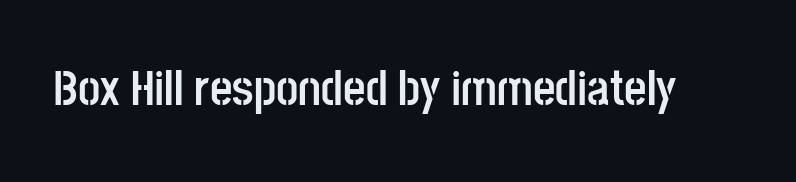
The image shows 49 px semibold, condensed sans-serif type, upright; set normal letter spacing, not underlined; low stroke contrast and a large x-height.
